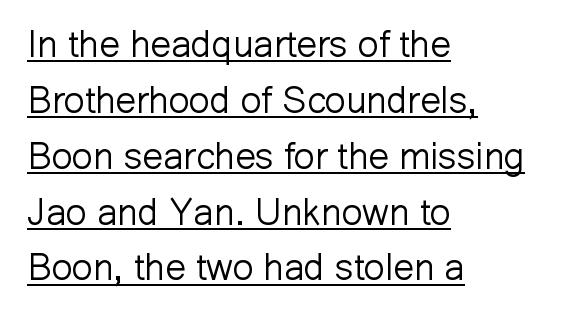
The image shows 37 px light sans-serif type, upright; set left-aligned, normal line spacing (1.51x), normal letter spacing, underlined; low stroke contrast and a medium x-height.
